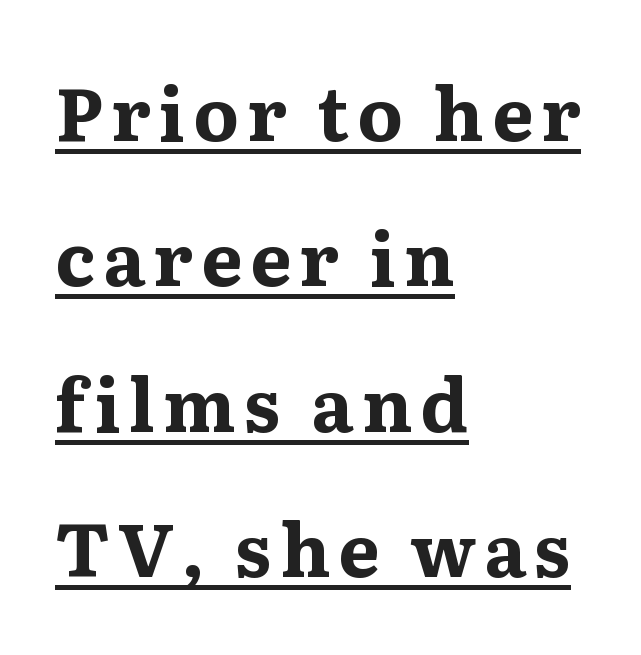
A typesetter would mark this as roman, not italic. Compared with an ordinary text face, these strokes are far heavier — a full bold. The sample's only ornament is a line tracing under the words. What's the leading like? Stretched, with rows far apart. Varying glyph widths throughout — classic text-font behaviour. The passage is arranged the way most books set body copy — flush left.
